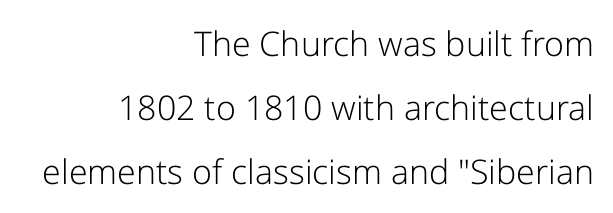
{"serif": "no", "italic": "no", "bold": "no", "weight": "light", "width": "normal", "stroke_contrast": "low", "x_height": "medium", "monospaced": "no", "underline": "no", "align": "right", "line_spacing_ratio": 1.88, "letter_spacing": "normal", "letter_spacing_em": 0.0, "glyph_px": 34}
